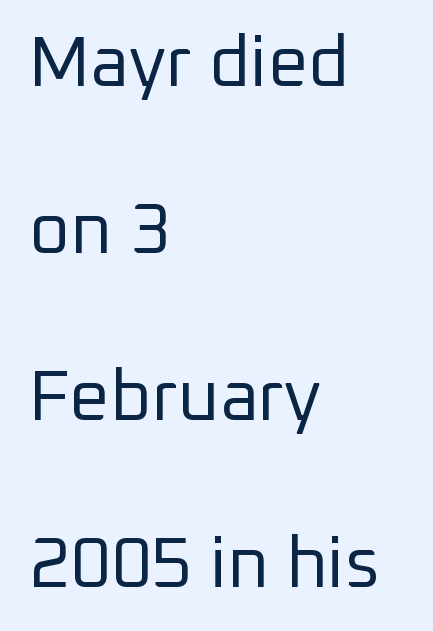
Q: Is the text bold? A: No.
Q: Is the text italic (slanted)? A: No, it is upright.
Q: Is the typeface a serif or a sans-serif typeface? A: Sans-serif.
Q: Is the text underlined? A: No.
Q: How is the paragraph aligned? A: Left-aligned.
Q: Is the spacing between letters normal or unusually wide? A: Normal.
Q: Is the spacing between lines tight, normal or loose? A: Loose.
Q: Width (condensed, normal, or wide)? A: Normal.
Q: Stroke contrast? A: Low.
Q: x-height? A: Medium.
Q: Monospaced? A: No.
